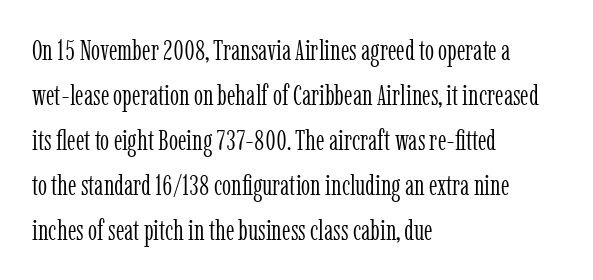
The image shows 29 px light, condensed serif type, upright; set left-aligned, normal line spacing (1.55x), normal letter spacing, not underlined; low stroke contrast and a medium x-height.
